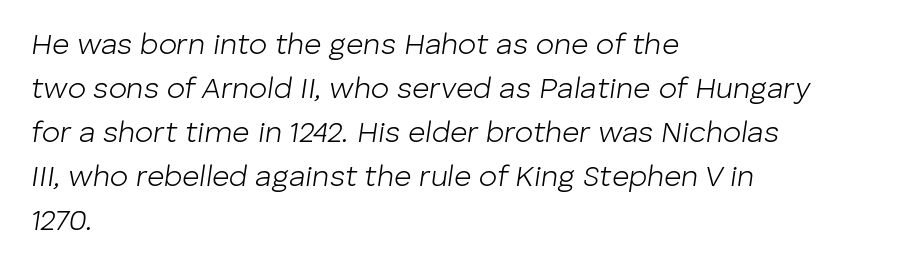
The image shows 30 px light type, italic (leaning right); set left-aligned, normal line spacing (1.47x), normal letter spacing, not underlined; low stroke contrast and a medium x-height.
